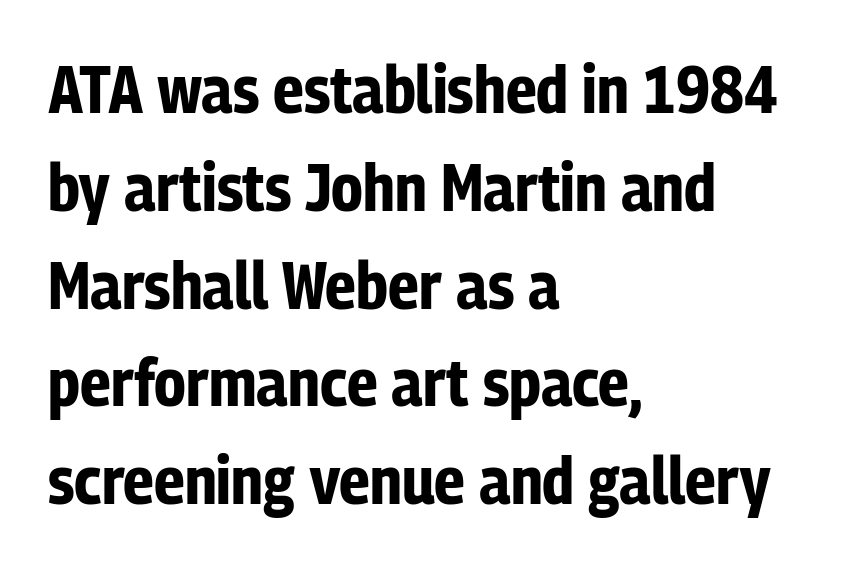
Q: Is the text bold? A: Yes.
Q: Is the text italic (slanted)? A: No, it is upright.
Q: Is the typeface a serif or a sans-serif typeface? A: Sans-serif.
Q: Is the text underlined? A: No.
Q: How is the paragraph aligned? A: Left-aligned.
Q: Is the spacing between letters normal or unusually wide? A: Normal.
Q: Is the spacing between lines tight, normal or loose? A: Normal.
Q: Width (condensed, normal, or wide)? A: Condensed.
Q: Stroke contrast? A: Low.
Q: x-height? A: Medium.
Q: Monospaced? A: No.
